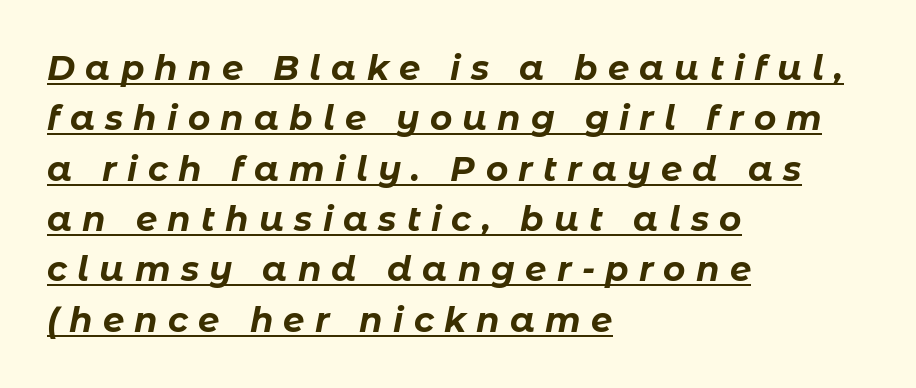
The image shows 34 px bold type, italic (leaning right); set left-aligned, normal line spacing (1.48x), unusually wide letter spacing (+0.3 em), underlined; low stroke contrast and a medium x-height.
